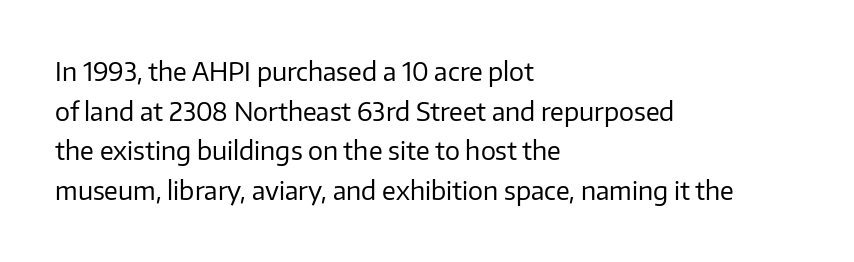
The image shows 25 px text type, upright; set left-aligned, normal line spacing (1.59x), normal letter spacing, not underlined.
